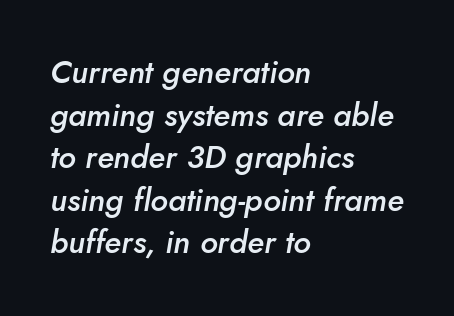
{"italic": "yes", "lean": "right", "slant_degrees": 10, "bold": "semi", "weight": "semibold", "width": "normal", "stroke_contrast": "low", "x_height": "small", "monospaced": "no", "underline": "no", "align": "left", "line_spacing": "normal", "line_spacing_ratio": 1.33, "letter_spacing": "normal", "letter_spacing_em": 0.0, "glyph_px": 32}
